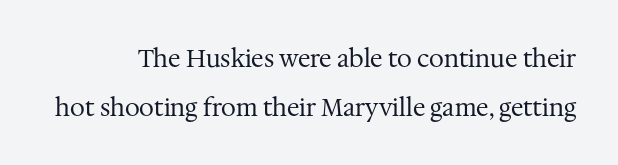
There is no visible air inserted between adjacent glyphs. Is the type heavy? It reads as light-to-regular instead. Posture: straight, roman, zero tilt. The rendering uses a large line-height, opening up the rows.
